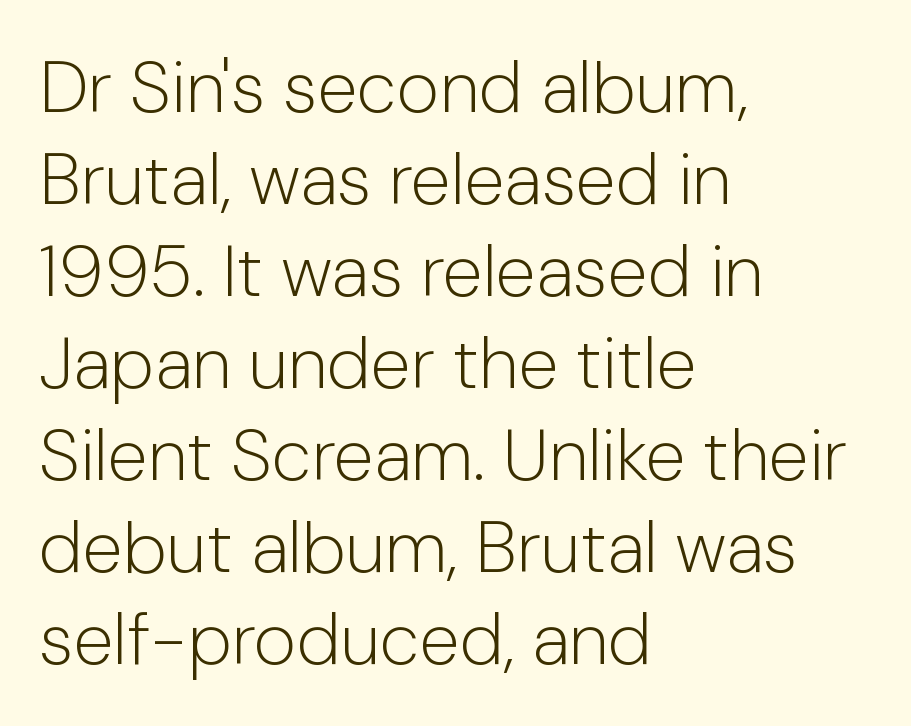
The image shows 73 px light sans-serif type, upright; set left-aligned, normal line spacing (1.26x), normal letter spacing, not underlined; low stroke contrast and a medium x-height.
